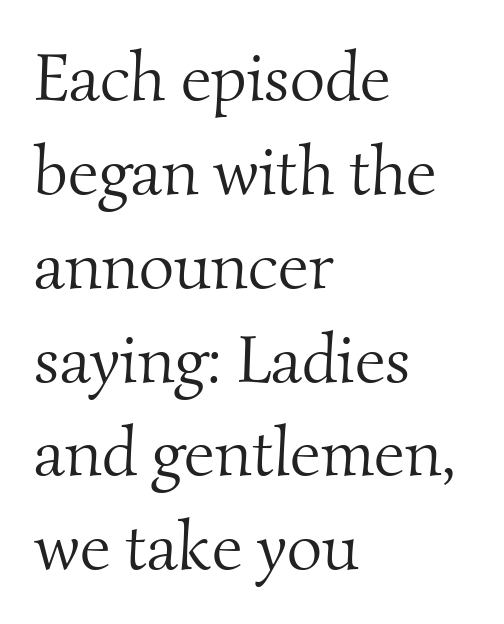
Q: Is the text bold? A: No.
Q: Is the typeface a serif or a sans-serif typeface? A: Serif.
Q: Is the text underlined? A: No.
Q: How is the paragraph aligned? A: Left-aligned.
Q: Is the spacing between letters normal or unusually wide? A: Normal.
Q: Is the spacing between lines tight, normal or loose? A: Normal.
Q: Width (condensed, normal, or wide)? A: Normal.
Q: Stroke contrast? A: Medium.
Q: x-height? A: Small.
Q: Monospaced? A: No.
